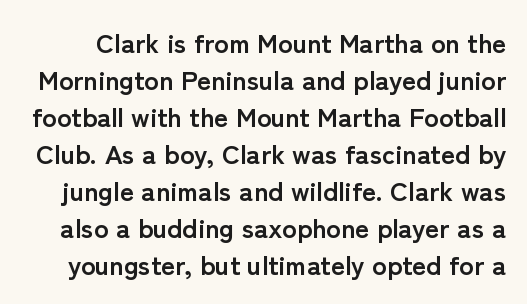
The image shows 27 px bold type, upright; set normal line spacing (1.37x), normal letter spacing, not underlined.
